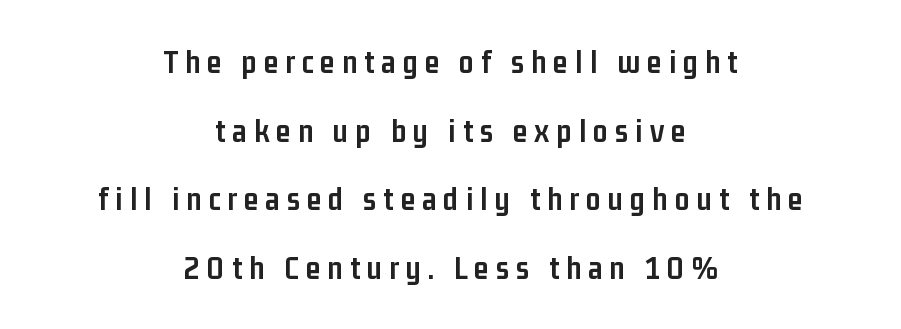
Q: Is the text bold? A: Yes.
Q: Is the text italic (slanted)? A: No, it is upright.
Q: Is the typeface a serif or a sans-serif typeface? A: Sans-serif.
Q: Is the text underlined? A: No.
Q: How is the paragraph aligned? A: Centered.
Q: Is the spacing between letters normal or unusually wide? A: Unusually wide.
Q: Is the spacing between lines tight, normal or loose? A: Loose.
Q: Width (condensed, normal, or wide)? A: Condensed.
Q: Stroke contrast? A: Low.
Q: x-height? A: Medium.
Q: Monospaced? A: No.
